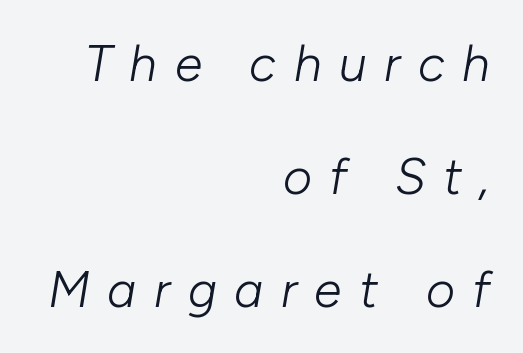
{"italic": "yes", "lean": "right", "slant_degrees": 10, "bold": "no", "weight": "light", "width": "normal", "stroke_contrast": "low", "x_height": "medium", "monospaced": "no", "underline": "no", "align": "right", "line_spacing": "loose", "line_spacing_ratio": 2.26, "letter_spacing": "wide", "letter_spacing_em": 0.35, "glyph_px": 50}
